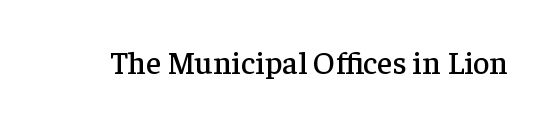
Q: Is the text italic (slanted)? A: No, it is upright.
Q: Is the typeface a serif or a sans-serif typeface? A: Serif.
Q: Is the text underlined? A: No.
Q: Is the spacing between letters normal or unusually wide? A: Normal.
Q: Width (condensed, normal, or wide)? A: Normal.
Q: Stroke contrast? A: Low.
Q: x-height? A: Medium.
Q: Monospaced? A: No.
